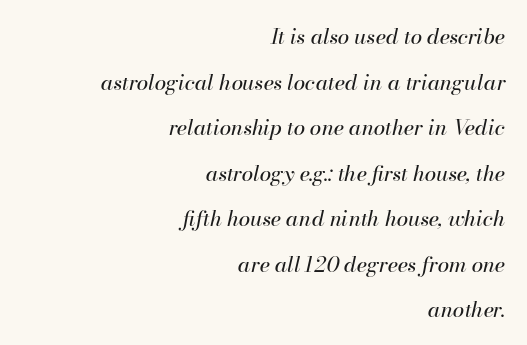
The image shows 21 px text type, italic (leaning right); set right-aligned, loose line spacing (2.17x), normal letter spacing, not underlined.
